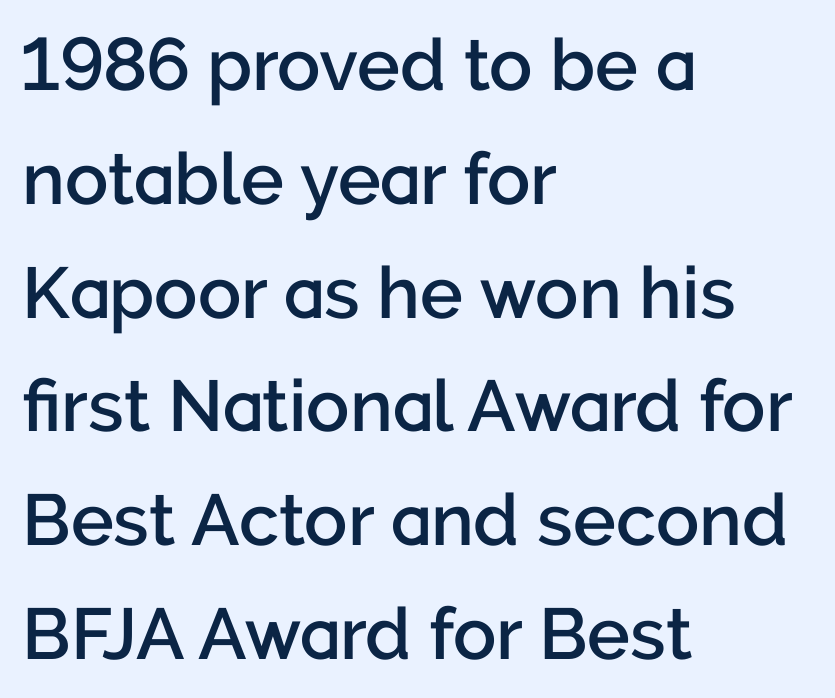
The image shows 72 px semibold sans-serif type, upright; set left-aligned, normal line spacing (1.58x), normal letter spacing, not underlined; low stroke contrast and a medium x-height.
